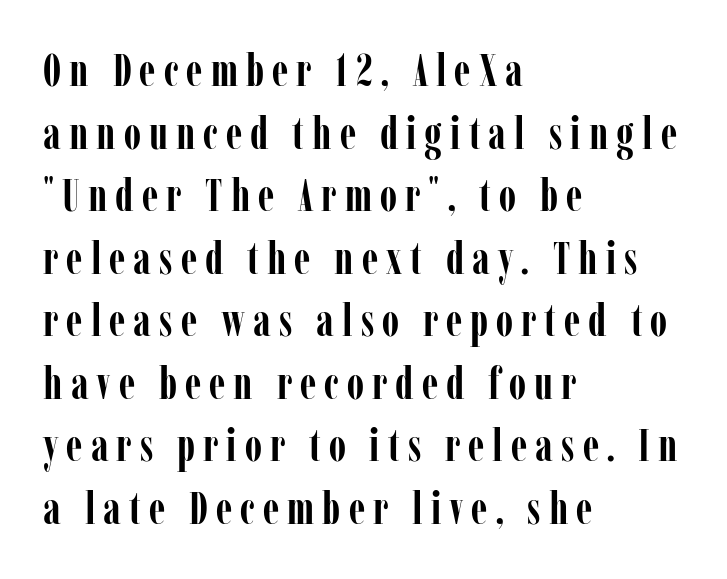
The image shows 45 px semibold, condensed serif type, upright; set left-aligned, normal line spacing (1.39x), not underlined; low stroke contrast and a medium x-height.
